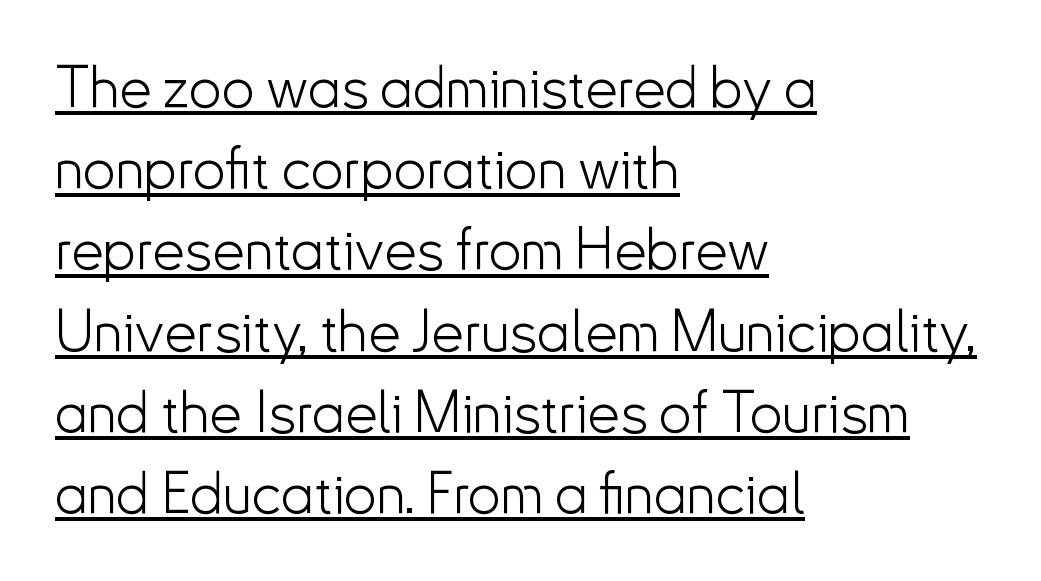
Q: Is the text bold? A: No.
Q: Is the text italic (slanted)? A: No, it is upright.
Q: Is the typeface a serif or a sans-serif typeface? A: Sans-serif.
Q: Is the text underlined? A: Yes.
Q: How is the paragraph aligned? A: Left-aligned.
Q: Is the spacing between letters normal or unusually wide? A: Normal.
Q: Is the spacing between lines tight, normal or loose? A: Normal.
Q: Width (condensed, normal, or wide)? A: Normal.
Q: Stroke contrast? A: Low.
Q: x-height? A: Small.
Q: Monospaced? A: No.
